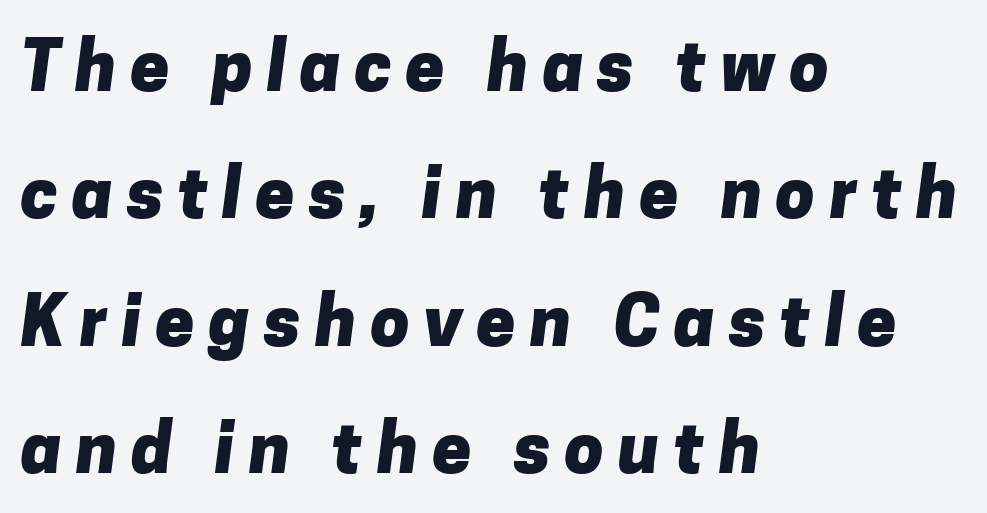
Q: Is the text bold? A: Yes.
Q: Is the typeface a serif or a sans-serif typeface? A: Sans-serif.
Q: Is the text underlined? A: No.
Q: How is the paragraph aligned? A: Left-aligned.
Q: Is the spacing between letters normal or unusually wide? A: Unusually wide.
Q: Width (condensed, normal, or wide)? A: Normal.
Q: Stroke contrast? A: Low.
Q: x-height? A: Medium.
Q: Monospaced? A: No.
